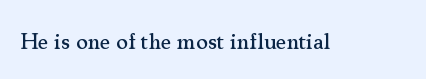
{"italic": "no", "underline": "no", "letter_spacing": "normal", "letter_spacing_em": 0.0, "glyph_px": 23}
